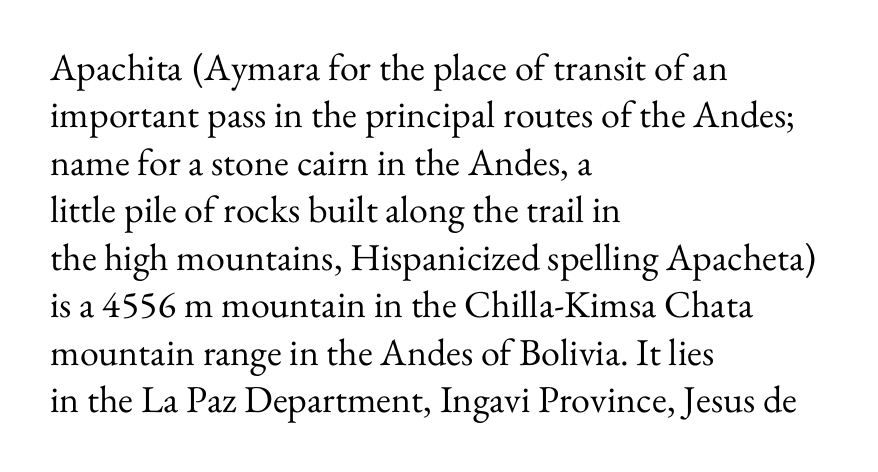
The image shows 38 px regular-weight serif type, upright; set left-aligned, normal line spacing (1.25x), normal letter spacing, not underlined; medium stroke contrast and a small x-height.
